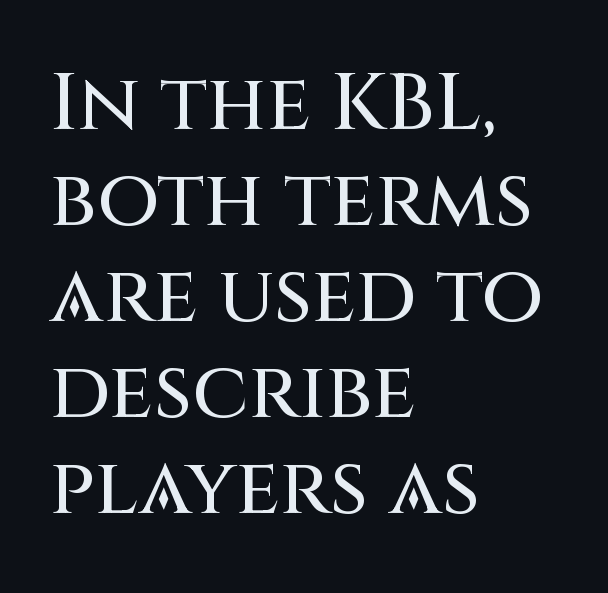
{"serif": "no", "italic": "no", "width": "normal", "stroke_contrast": "medium", "x_height": "large", "monospaced": "no", "underline": "no", "align": "left", "line_spacing_ratio": 1.2, "letter_spacing": "normal", "letter_spacing_em": 0.0, "glyph_px": 80}
